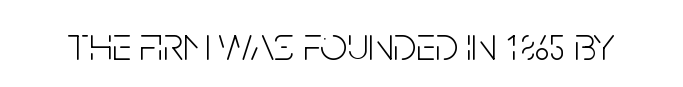
A typesetter would call this proportional, since set widths differ per character. It's the straight-up-and-down kind of type. The gap between lines stays unmarked. Is the letter spacing exaggerated? No — it looks like the ordinary default.
